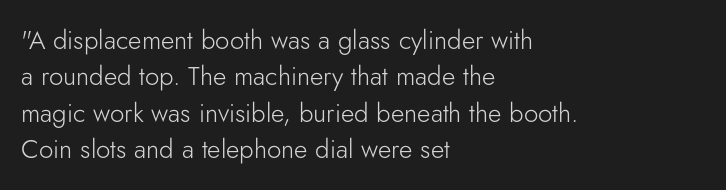
Q: Is the text bold? A: No.
Q: Is the text italic (slanted)? A: No, it is upright.
Q: Is the text underlined? A: No.
Q: How is the paragraph aligned? A: Left-aligned.
Q: Is the spacing between letters normal or unusually wide? A: Normal.
Q: Is the spacing between lines tight, normal or loose? A: Normal.
